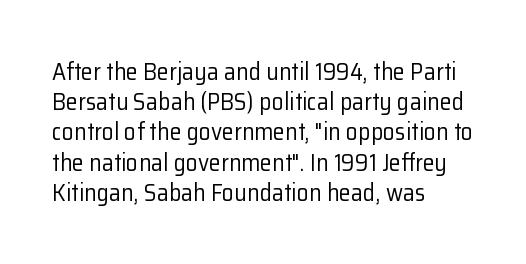
Q: Is the text bold? A: No.
Q: Is the text italic (slanted)? A: No, it is upright.
Q: Is the text underlined? A: No.
Q: How is the paragraph aligned? A: Left-aligned.
Q: Is the spacing between letters normal or unusually wide? A: Normal.
Q: Is the spacing between lines tight, normal or loose? A: Normal.
